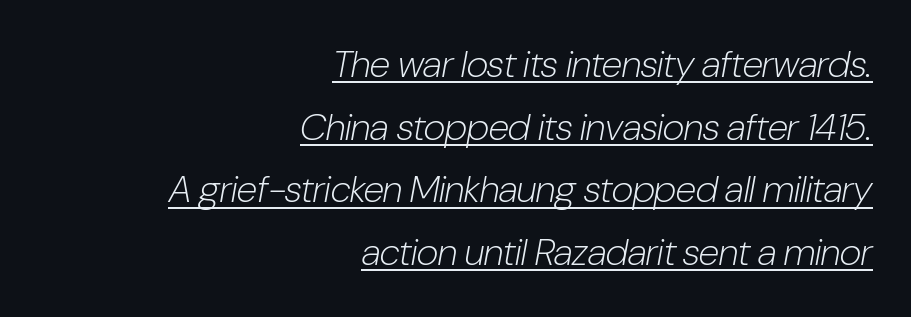
{"italic": "yes", "lean": "right", "slant_degrees": 10, "bold": "no", "weight": "light", "width": "condensed", "stroke_contrast": "low", "x_height": "medium", "monospaced": "no", "underline": "yes", "align": "right", "line_spacing": "normal", "line_spacing_ratio": 1.65, "letter_spacing": "normal", "letter_spacing_em": 0.0, "glyph_px": 38}
